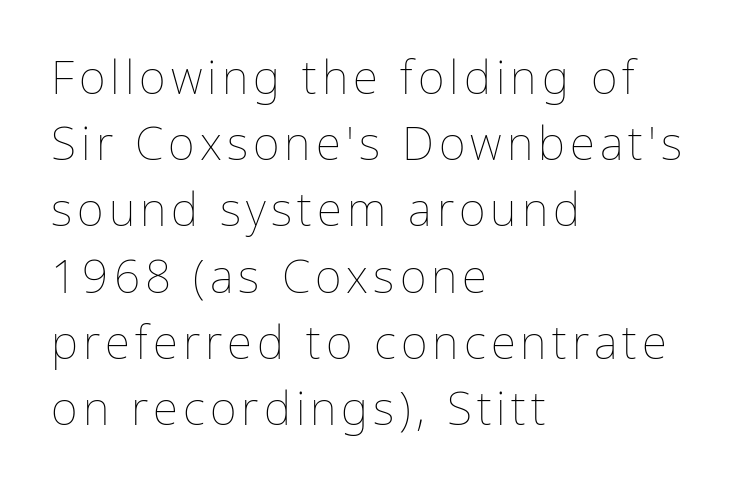
Q: Is the text bold? A: No.
Q: Is the text italic (slanted)? A: No, it is upright.
Q: Is the text underlined? A: No.
Q: How is the paragraph aligned? A: Left-aligned.
Q: Is the spacing between lines tight, normal or loose? A: Normal.
Q: Width (condensed, normal, or wide)? A: Normal.
Q: Stroke contrast? A: Low.
Q: x-height? A: Medium.
Q: Monospaced? A: No.
